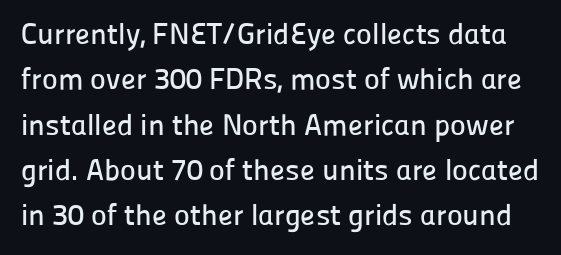
The image shows 30 px sans-serif type, upright; set normal line spacing (1.51x), normal letter spacing, not underlined; low stroke contrast and a medium x-height.
